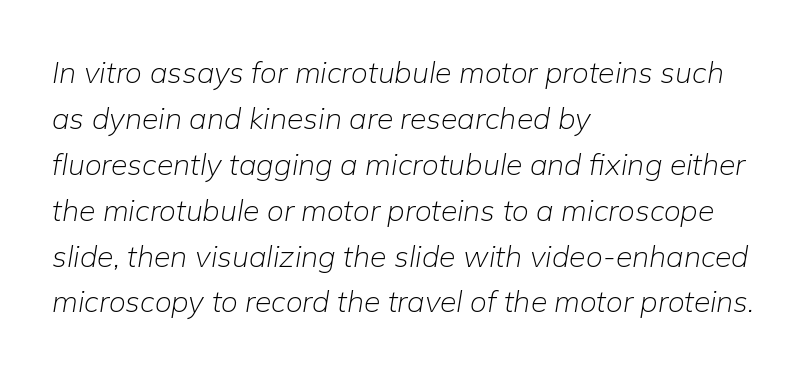
The image shows 30 px light type, italic (leaning right); set left-aligned, normal line spacing (1.53x), normal letter spacing, not underlined; low stroke contrast and a medium x-height.
